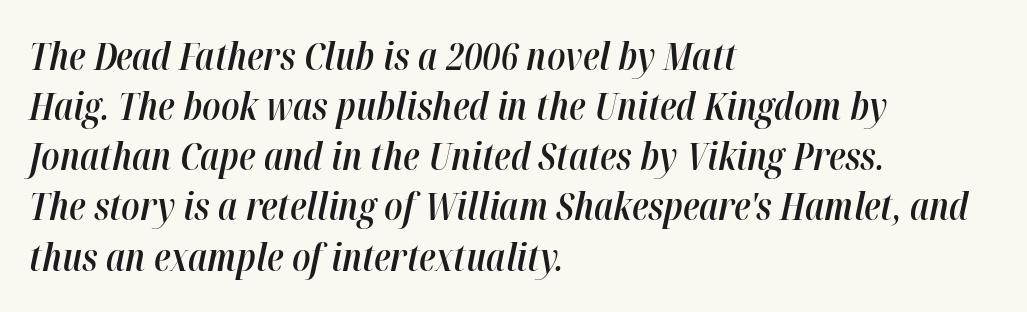
Q: Is the text bold? A: Semi-bold.
Q: Is the text italic (slanted)? A: Yes, it leans right by about 12 degrees.
Q: Is the text underlined? A: No.
Q: How is the paragraph aligned? A: Left-aligned.
Q: Is the spacing between letters normal or unusually wide? A: Normal.
Q: Is the spacing between lines tight, normal or loose? A: Normal.
Q: Width (condensed, normal, or wide)? A: Condensed.
Q: Stroke contrast? A: High.
Q: x-height? A: Medium.
Q: Monospaced? A: No.
